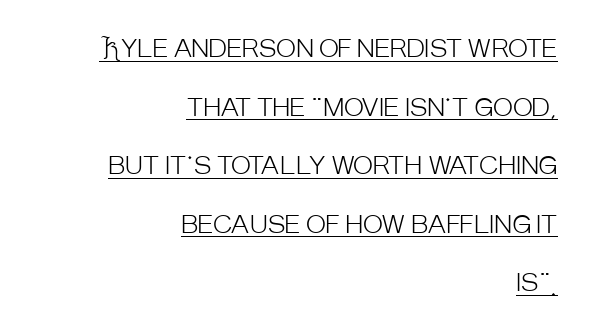
The letters look calm and open, with moderate or lighter stems. One-word summary of the alignment: right. The letterforms sit shoulder to shoulder at normal distance. Line spacing here is loose.
